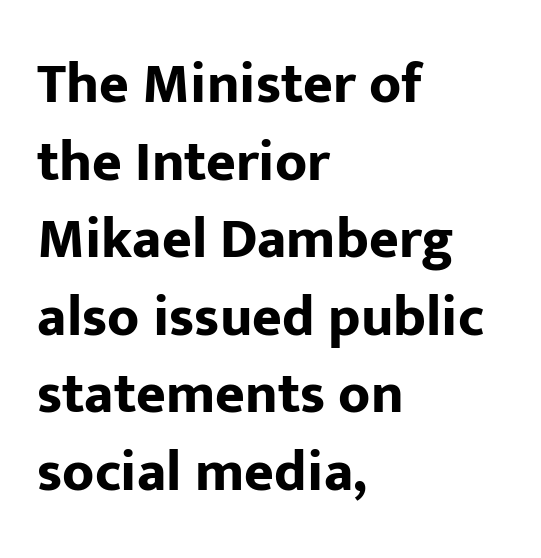
In terms of letterspacing, this is plain default setting. The typography opts for an upright posture over an oblique one. If you drew a ruler down the left edge, every line would touch it. These lines are composed in type without serifs. A normal amount of white space separates one row of letters from the next.
